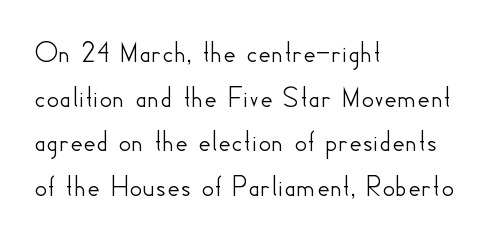
The image shows 31 px sans-serif type, upright; set left-aligned, normal line spacing (1.44x), normal letter spacing, not underlined; low stroke contrast and a small x-height.
